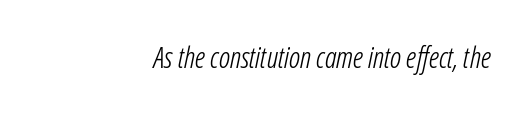
On a weight scale, this lands at 450 or below. Tracking here is standard; glyphs follow each other at the usual distance. The face used here is proportionally spaced, like ordinary book or web type. Looking at the ascenders, they clearly lean. The foot of each line stays bare and open.
